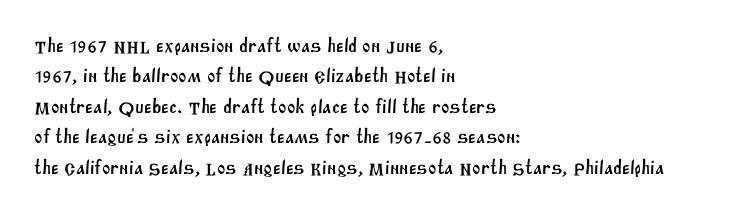
The letterforms sit shoulder to shoulder at normal distance. Regarding leading, the lines here are spaced in the standard way. The lines are quadded left. Beneath every word, the page is bare.
